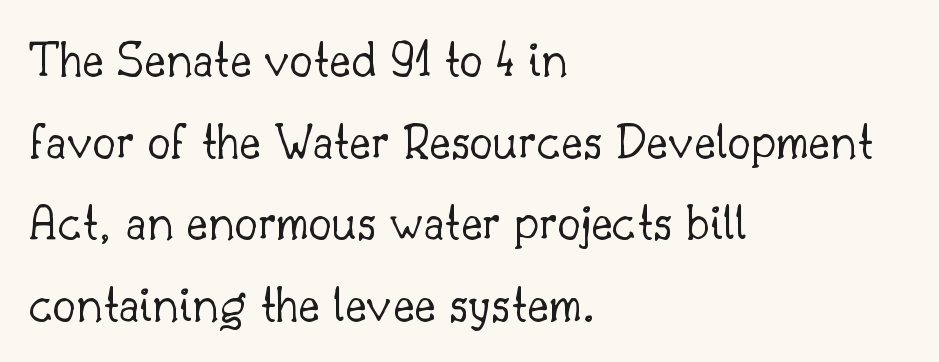
{"italic": "no", "bold": "no", "weight": "light", "width": "normal", "stroke_contrast": "low", "x_height": "small", "monospaced": "no", "underline": "no", "align": "left", "line_spacing": "normal", "line_spacing_ratio": 1.57, "letter_spacing": "normal", "letter_spacing_em": 0.0, "glyph_px": 52}
